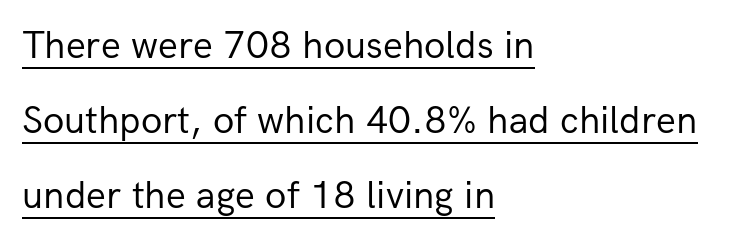
The image shows 39 px regular-weight sans-serif type, upright; set left-aligned, loose line spacing (1.92x), normal letter spacing, underlined; low stroke contrast and a medium x-height.
